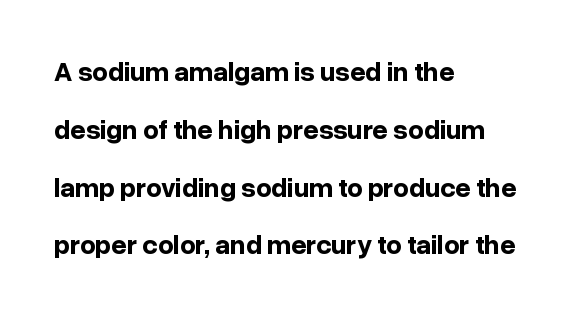
Q: Is the text bold? A: Yes.
Q: Is the text italic (slanted)? A: No, it is upright.
Q: Is the text underlined? A: No.
Q: How is the paragraph aligned? A: Left-aligned.
Q: Is the spacing between letters normal or unusually wide? A: Normal.
Q: Is the spacing between lines tight, normal or loose? A: Loose.
